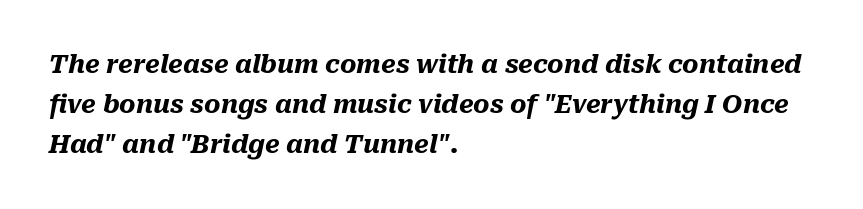
Q: Is the text bold? A: Yes.
Q: Is the text italic (slanted)? A: Yes, it leans right by about 10 degrees.
Q: Is the text underlined? A: No.
Q: How is the paragraph aligned? A: Left-aligned.
Q: Is the spacing between letters normal or unusually wide? A: Normal.
Q: Is the spacing between lines tight, normal or loose? A: Normal.
